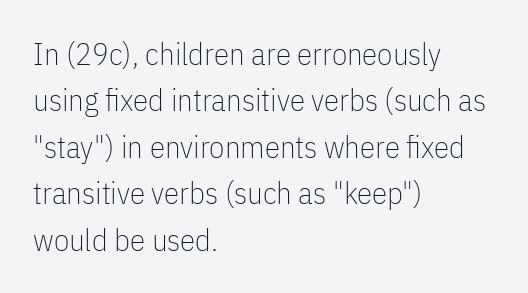
The image shows 31 px thin, condensed sans-serif type, upright; set left-aligned, normal line spacing (1.5x), normal letter spacing, not underlined; low stroke contrast and a medium x-height.
